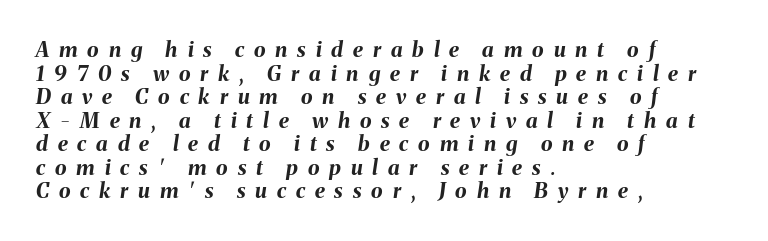
The image shows 21 px bold type, italic (leaning right); set left-aligned, tight line spacing (1.12x), unusually wide letter spacing (+0.47 em), not underlined.
